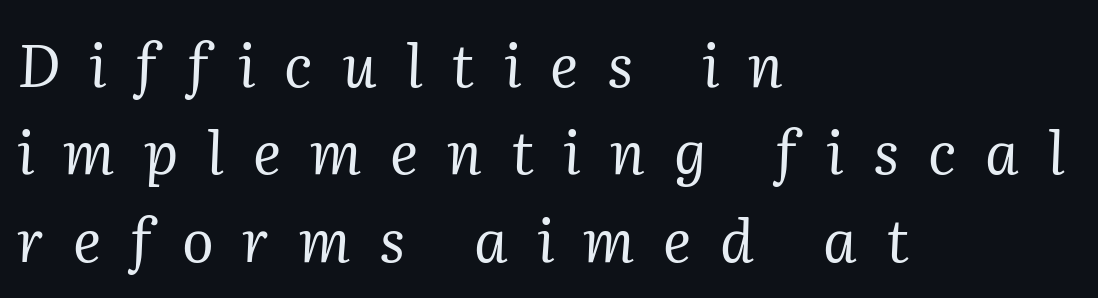
The image shows 59 px regular-weight serif type, italic (leaning right); set left-aligned, normal line spacing (1.48x), unusually wide letter spacing (+0.49 em), not underlined; medium stroke contrast and a medium x-height.
